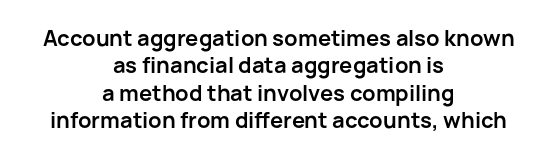
When letters stand straight like this, we call the style roman or upright. These words are printed bold, with thick strokes throughout. Typeset on center — no edge is straight. The area under the type is left untouched.
